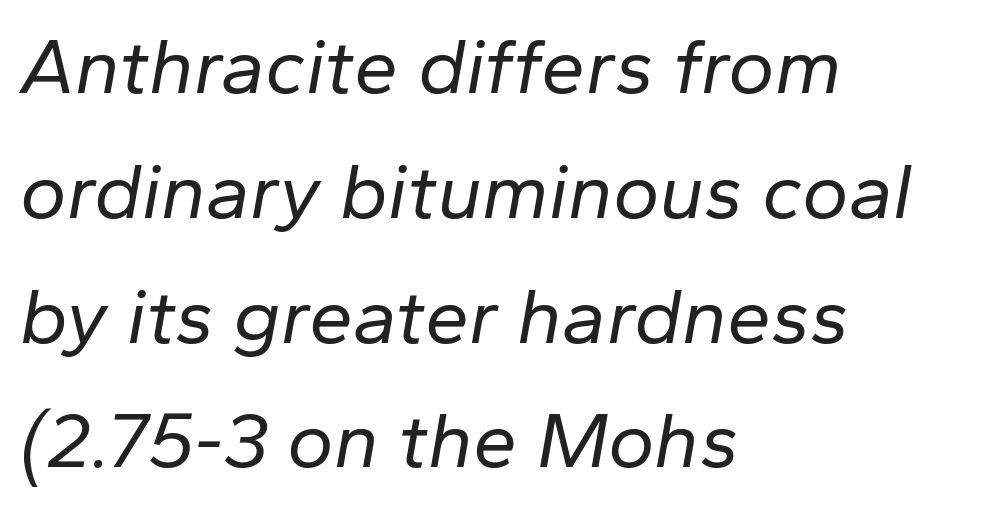
The image shows 79 px regular-weight type, italic (leaning right); set left-aligned, normal line spacing (1.58x), normal letter spacing, not underlined; low stroke contrast and a medium x-height.
